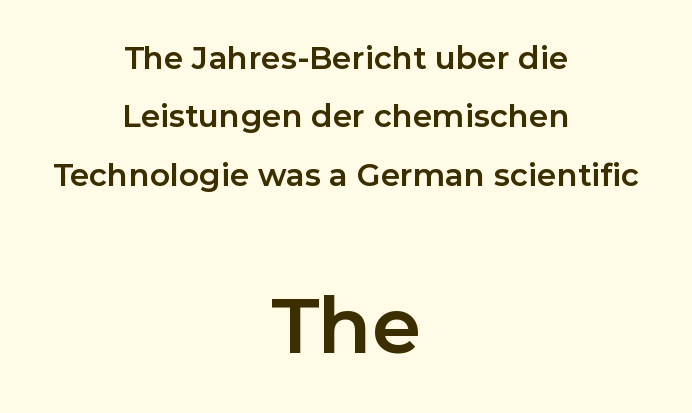
Visually, the bottom section dominates because its glyphs are scaled up. Descender tails drop into unmarked territory. The specimen reads as upright at a glance. Casual observation: everything's sitting right in the middle. Varying glyph widths throughout — classic text-font behaviour.
